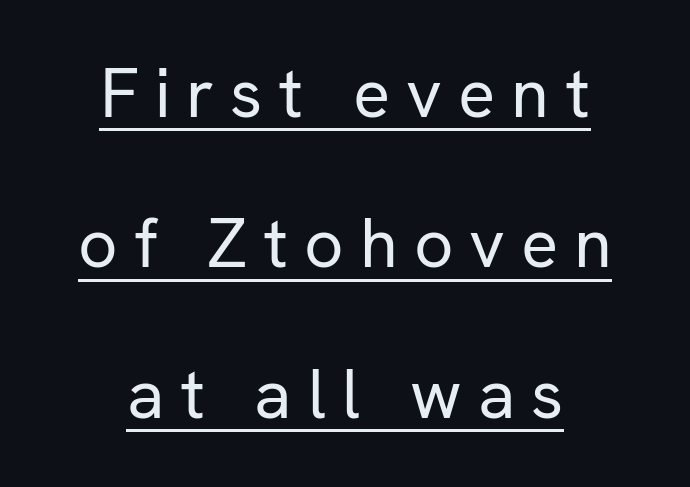
{"serif": "no", "italic": "no", "bold": "no", "weight": "regular", "width": "normal", "stroke_contrast": "low", "x_height": "medium", "monospaced": "no", "underline": "yes", "align": "center", "line_spacing": "loose", "line_spacing_ratio": 2.18, "letter_spacing": "wide", "letter_spacing_em": 0.23, "glyph_px": 69}
